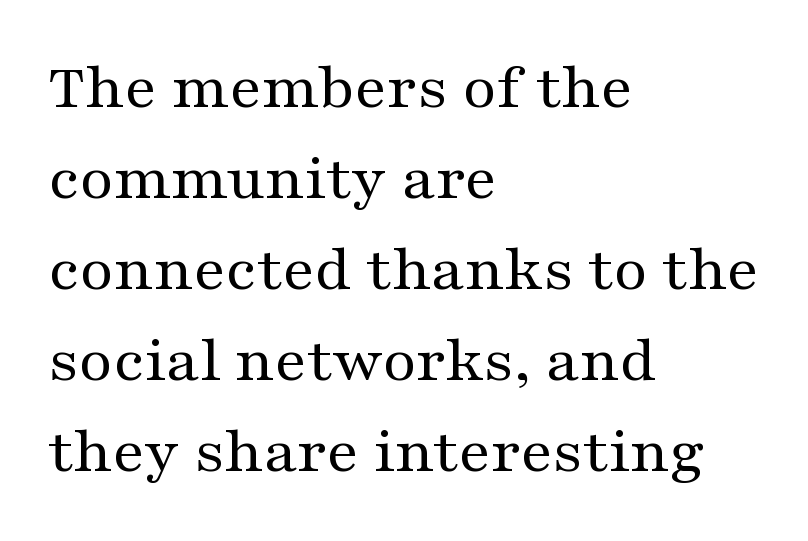
Q: Is the text bold? A: No.
Q: Is the text italic (slanted)? A: No, it is upright.
Q: Is the typeface a serif or a sans-serif typeface? A: Serif.
Q: Is the text underlined? A: No.
Q: How is the paragraph aligned? A: Left-aligned.
Q: Is the spacing between letters normal or unusually wide? A: Normal.
Q: Is the spacing between lines tight, normal or loose? A: Normal.
Q: Width (condensed, normal, or wide)? A: Wide.
Q: Stroke contrast? A: Medium.
Q: x-height? A: Medium.
Q: Monospaced? A: No.
